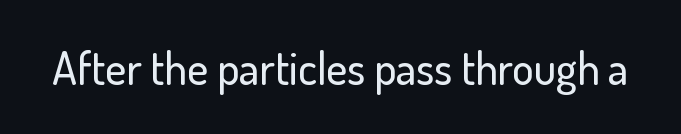
The horizontal fit of the characters is conventional and even. A clean baseline with only descenders dipping below it. Unlike a traditional serif, this face leaves its strokes unadorned. Each letter keeps its own natural width here, so spacing adapts to shape. Notice how the stems are strictly vertical — no italics here.
